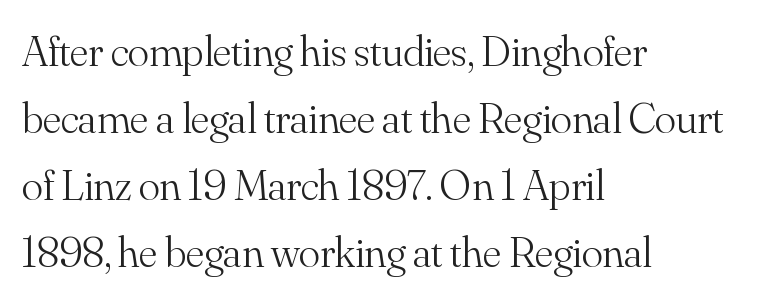
Q: Is the text bold? A: No.
Q: Is the text italic (slanted)? A: No, it is upright.
Q: Is the typeface a serif or a sans-serif typeface? A: Serif.
Q: Is the text underlined? A: No.
Q: How is the paragraph aligned? A: Left-aligned.
Q: Is the spacing between letters normal or unusually wide? A: Normal.
Q: Is the spacing between lines tight, normal or loose? A: Normal.
Q: Width (condensed, normal, or wide)? A: Normal.
Q: Stroke contrast? A: Medium.
Q: x-height? A: Small.
Q: Monospaced? A: No.
